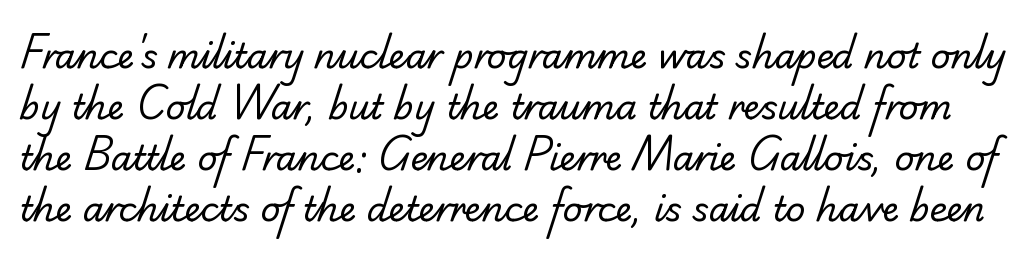
Q: Is the text bold? A: No.
Q: Is the typeface a serif or a sans-serif typeface? A: Serif.
Q: Is the text underlined? A: No.
Q: Is the spacing between letters normal or unusually wide? A: Normal.
Q: Is the spacing between lines tight, normal or loose? A: Normal.
Q: Width (condensed, normal, or wide)? A: Normal.
Q: Stroke contrast? A: Low.
Q: x-height? A: Small.
Q: Monospaced? A: No.
